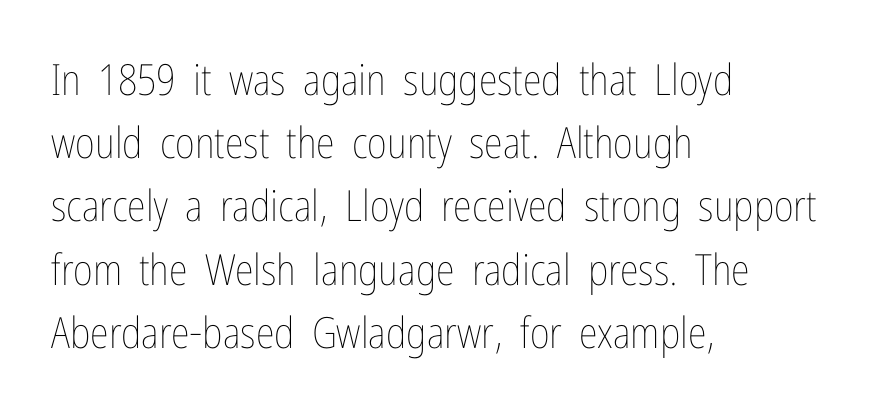
{"italic": "no", "bold": "no", "weight": "thin", "width": "condensed", "stroke_contrast": "low", "x_height": "medium", "monospaced": "no", "underline": "no", "align": "left", "line_spacing": "normal", "line_spacing_ratio": 1.47, "letter_spacing": "normal", "letter_spacing_em": 0.0, "glyph_px": 43}
